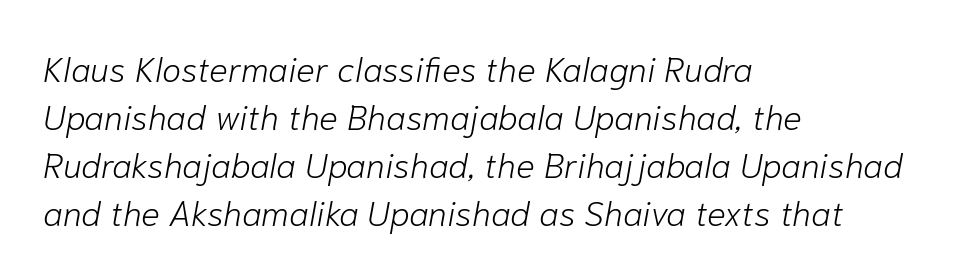
Rendered with sloped, italic letterforms. No heavy texture on the line: the type isn't bold. A bare baseline throughout the passage. The compositor pushed each line to the left boundary. Summary of vertical rhythm: regular, with standard interline spacing.
